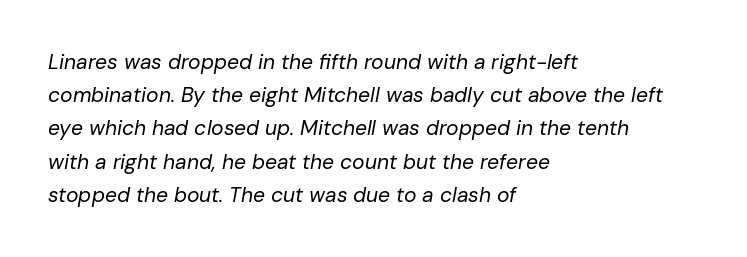
The typography opts for an oblique posture over an upright one. A light-to-regular cut is what we see here. A classic flush-left, rag-right setting is used for this passage. Glyph-to-glyph distance matches everyday printed text. The rows are spaced the way most documents space them. Letters rest on an invisible, unmarked baseline.
